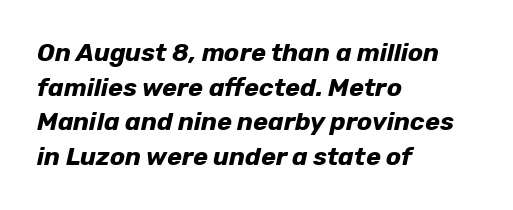
Q: Is the text bold? A: Yes.
Q: Is the text italic (slanted)? A: Yes, it leans right by about 12 degrees.
Q: Is the text underlined? A: No.
Q: How is the paragraph aligned? A: Left-aligned.
Q: Is the spacing between letters normal or unusually wide? A: Normal.
Q: Is the spacing between lines tight, normal or loose? A: Normal.
